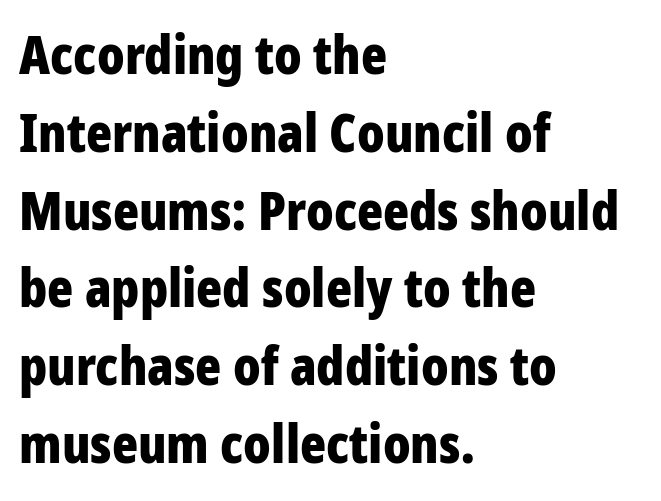
Every row of glyphs begins at an identical x-position on the left. The letters stand upright; this is a roman face. The face used here is rendered with its standard letterfit. The rendering uses natural spacing where letterforms have individual widths. The characters display no serif detailing; their extremities are plain.
